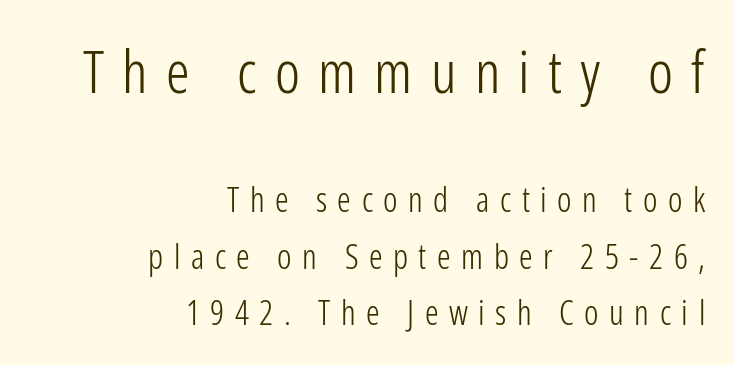
The image shows 59 px light, condensed sans-serif type, upright; set right-aligned, normal line spacing (1.67x), unusually wide letter spacing (+0.31 em), not underlined; the first (top) block is 1.74x larger; low stroke contrast and a medium x-height.
